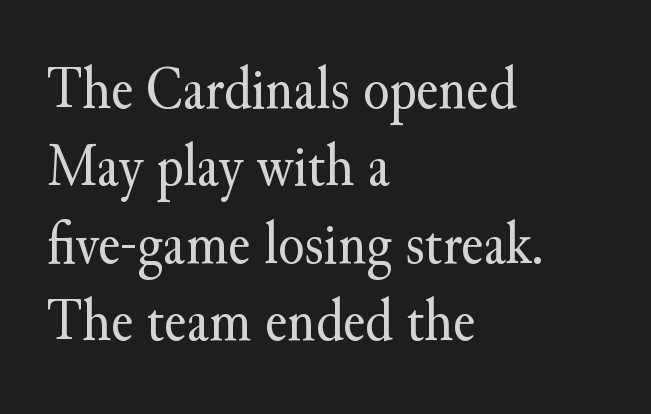
The image shows 60 px regular-weight serif type, upright; set left-aligned, normal line spacing (1.29x), normal letter spacing, not underlined; medium stroke contrast and a small x-height.
